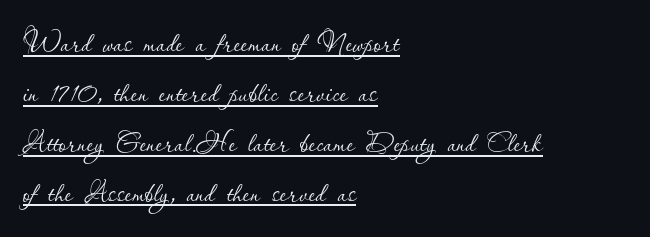
Q: Is the text bold? A: No.
Q: Is the text italic (slanted)? A: Yes.
Q: Is the text underlined? A: Yes.
Q: How is the paragraph aligned? A: Left-aligned.
Q: Is the spacing between letters normal or unusually wide? A: Normal.
Q: Is the spacing between lines tight, normal or loose? A: Normal.
Q: Width (condensed, normal, or wide)? A: Normal.
Q: Stroke contrast? A: Low.
Q: x-height? A: Small.
Q: Monospaced? A: No.
